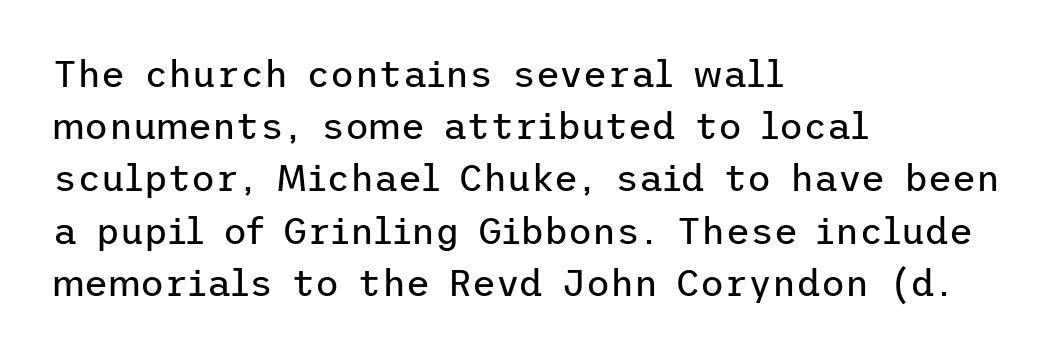
The image shows 37 px regular-weight sans-serif type, upright; set left-aligned, normal line spacing (1.41x), normal letter spacing, not underlined; low stroke contrast and a medium x-height.
